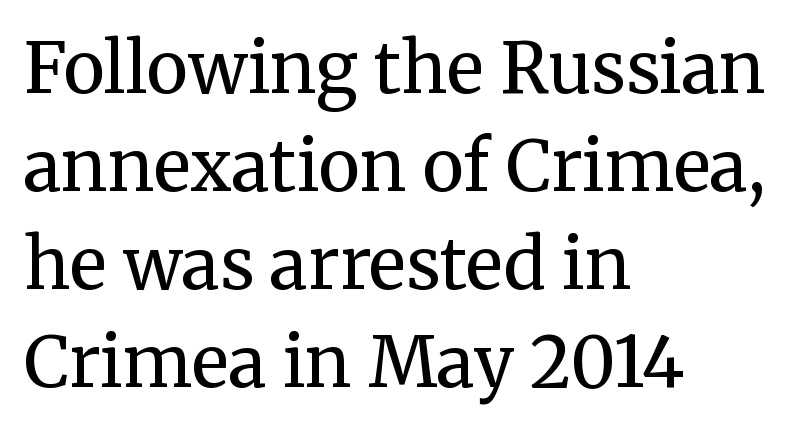
Each row of text sits above clean, open space. Look at the bottom of the vertical strokes: they flare into serifs here. No chunkiness to these letters — they're not bold. Tracking value appears to be zero — textbook default spacing. A typesetter would mark this as roman, not italic. Is this a fixed-width face? No — the glyphs have proportional, varying widths.
